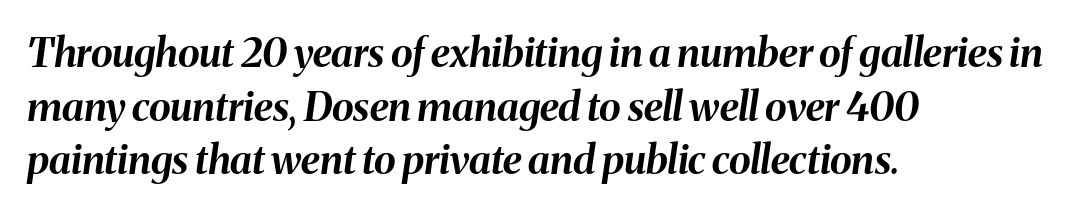
{"italic": "yes", "lean": "right", "slant_degrees": 8, "bold": "yes", "weight": "bold", "width": "normal", "stroke_contrast": "medium", "x_height": "medium", "monospaced": "no", "underline": "no", "align": "left", "line_spacing": "normal", "line_spacing_ratio": 1.34, "letter_spacing": "normal", "letter_spacing_em": 0.0, "glyph_px": 40}
